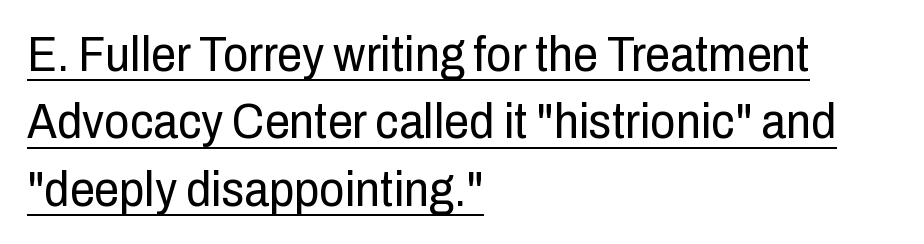
Q: Is the text bold? A: No.
Q: Is the text italic (slanted)? A: No, it is upright.
Q: Is the typeface a serif or a sans-serif typeface? A: Sans-serif.
Q: Is the text underlined? A: Yes.
Q: How is the paragraph aligned? A: Left-aligned.
Q: Is the spacing between letters normal or unusually wide? A: Normal.
Q: Is the spacing between lines tight, normal or loose? A: Normal.
Q: Width (condensed, normal, or wide)? A: Condensed.
Q: Stroke contrast? A: Low.
Q: x-height? A: Medium.
Q: Monospaced? A: No.
